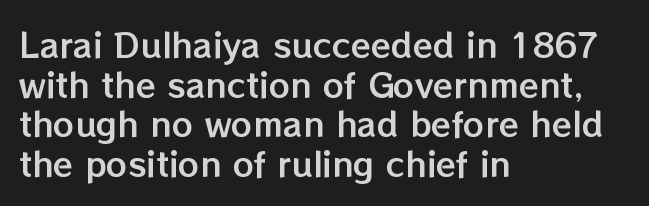
{"italic": "no", "width": "normal", "stroke_contrast": "low", "x_height": "medium", "monospaced": "no", "underline": "no", "align": "left", "line_spacing_ratio": 1.2, "letter_spacing": "normal", "letter_spacing_em": 0.0, "glyph_px": 33}
